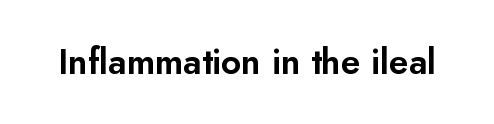
{"serif": "no", "italic": "no", "width": "normal", "stroke_contrast": "low", "x_height": "small", "monospaced": "no", "underline": "no", "letter_spacing": "normal", "letter_spacing_em": 0.0, "glyph_px": 35}
